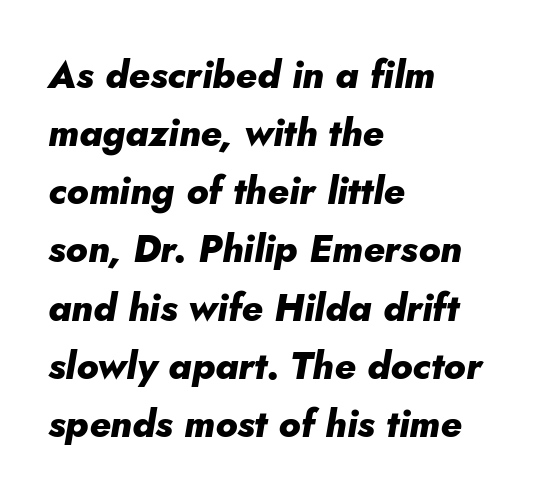
Every row of glyphs begins at an identical x-position on the left. Bare-footed words on every line. Here the designer chose a conventional face with non-uniform glyph widths. Designer's note — italics engaged.
